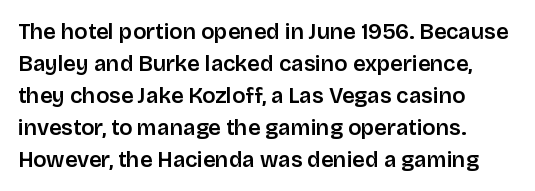
The image shows 22 px text type, upright; set left-aligned, normal line spacing (1.45x), normal letter spacing, not underlined.
